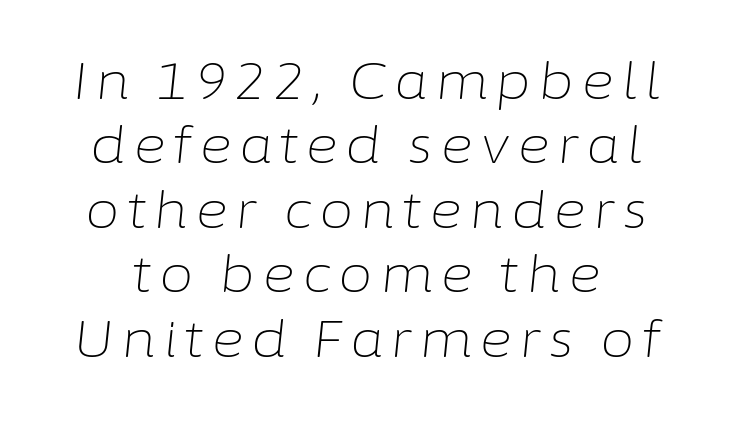
The image shows 50 px light type, italic (leaning right); set normal line spacing (1.29x), not underlined; low stroke contrast and a medium x-height.
